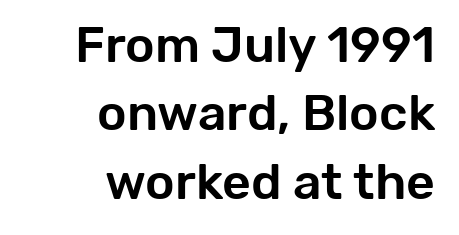
Q: Is the text italic (slanted)? A: No, it is upright.
Q: Is the typeface a serif or a sans-serif typeface? A: Sans-serif.
Q: Is the text underlined? A: No.
Q: How is the paragraph aligned? A: Right-aligned.
Q: Is the spacing between letters normal or unusually wide? A: Normal.
Q: Is the spacing between lines tight, normal or loose? A: Normal.
Q: Width (condensed, normal, or wide)? A: Normal.
Q: Stroke contrast? A: Low.
Q: x-height? A: Medium.
Q: Monospaced? A: No.
